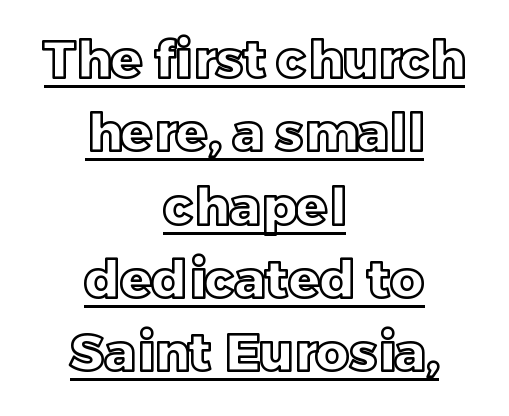
The image shows 52 px text type, upright; set centered, normal line spacing (1.41x), normal letter spacing, underlined; a large x-height.
